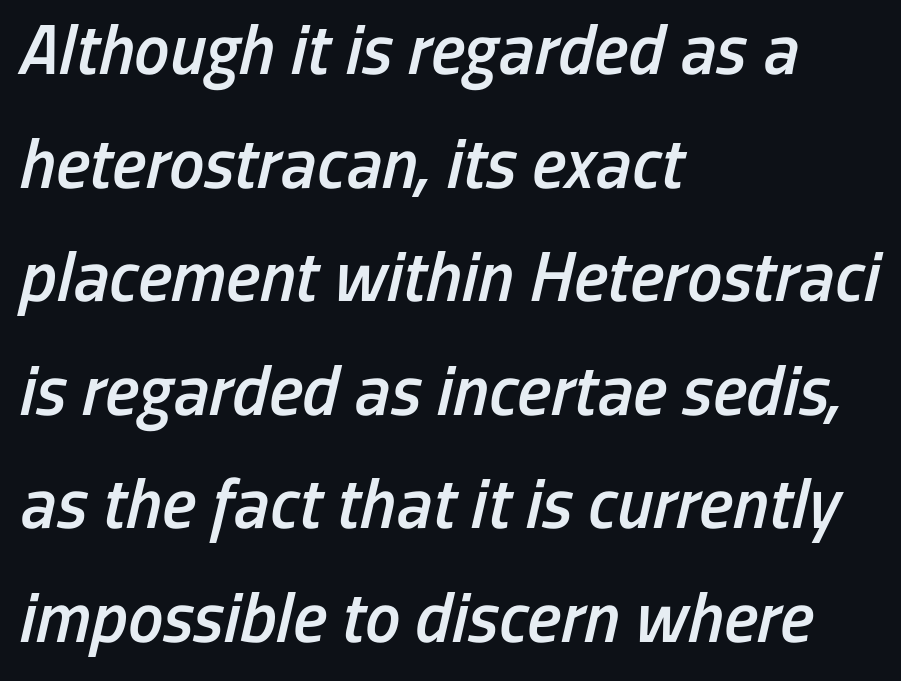
The image shows 71 px semibold, condensed type, italic (leaning right); set left-aligned, normal line spacing (1.6x), normal letter spacing, not underlined; low stroke contrast and a medium x-height.
